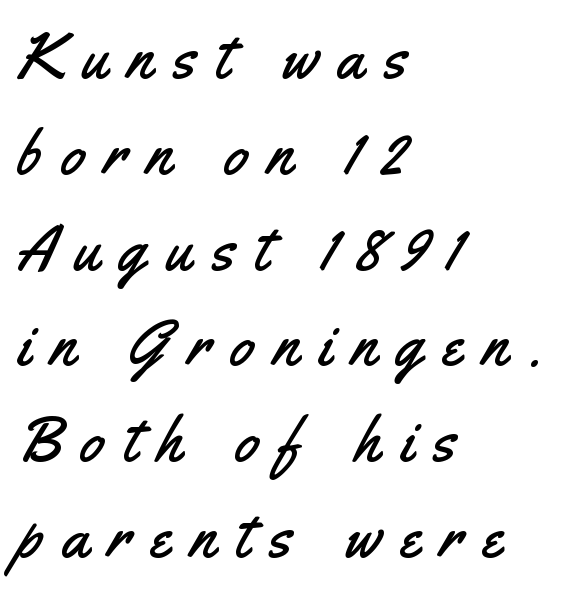
Q: Is the text italic (slanted)? A: Yes.
Q: Is the typeface a serif or a sans-serif typeface? A: Sans-serif.
Q: Is the text underlined? A: No.
Q: How is the paragraph aligned? A: Left-aligned.
Q: Is the spacing between letters normal or unusually wide? A: Unusually wide.
Q: Is the spacing between lines tight, normal or loose? A: Normal.
Q: Width (condensed, normal, or wide)? A: Condensed.
Q: Stroke contrast? A: Medium.
Q: x-height? A: Small.
Q: Monospaced? A: No.
